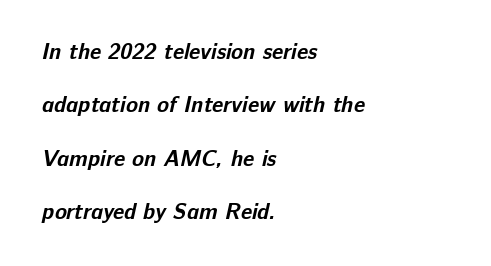
The image shows 22 px bold type; set left-aligned, loose line spacing (2.43x), normal letter spacing, not underlined.
